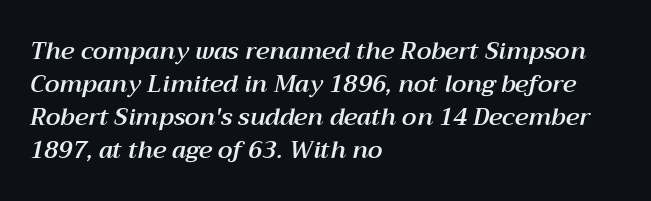
Q: Is the text italic (slanted)? A: Yes, it leans right by about 12 degrees.
Q: Is the text underlined? A: No.
Q: How is the paragraph aligned? A: Left-aligned.
Q: Is the spacing between letters normal or unusually wide? A: Normal.
Q: Is the spacing between lines tight, normal or loose? A: Normal.
